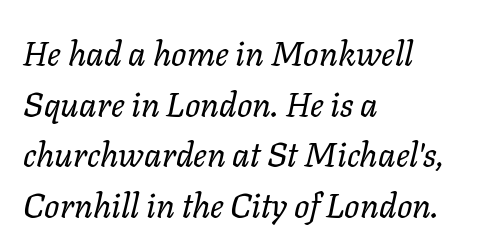
The image shows 34 px regular-weight type, italic (leaning right); set left-aligned, normal line spacing (1.49x), normal letter spacing, not underlined; low stroke contrast and a medium x-height.
